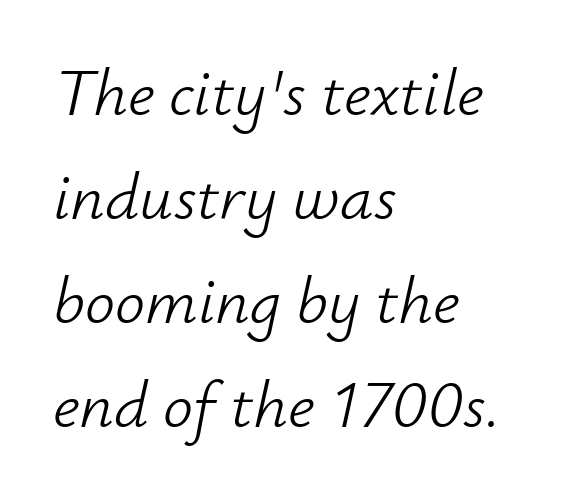
{"italic": "yes", "lean": "right", "slant_degrees": 12, "bold": "no", "weight": "light", "width": "normal", "stroke_contrast": "low", "x_height": "small", "monospaced": "no", "underline": "no", "align": "left", "line_spacing": "normal", "line_spacing_ratio": 1.55, "letter_spacing": "normal", "letter_spacing_em": 0.0, "glyph_px": 67}
